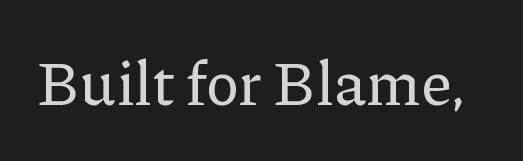
The glyphs are unaccompanied by any horizontal stroke below them. I'd call this a serif setting — the letters wear small feet. Tall strokes in this sample are plumb rather than angled. The gaps between neighbouring characters are ordinary and unremarkable. This sample has the flowing, uneven cadence of proportional lettering.
